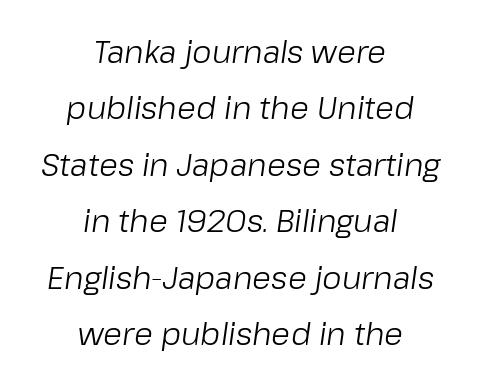
{"italic": "yes", "lean": "right", "slant_degrees": 8, "bold": "no", "weight": "light", "width": "normal", "stroke_contrast": "low", "x_height": "medium", "monospaced": "no", "underline": "no", "align": "center", "line_spacing_ratio": 1.82, "letter_spacing": "normal", "letter_spacing_em": 0.0, "glyph_px": 31}
